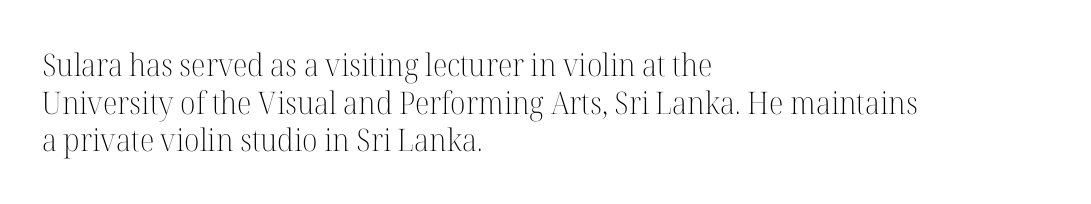
To sum up the face: it has serifs. Standard letterfit; no display-style spreading of the glyphs. The paragraph has a hard left edge and a soft right edge. Is this a fixed-width face? No — the glyphs have proportional, varying widths. Notice how the stems are strictly vertical — no italics here.
